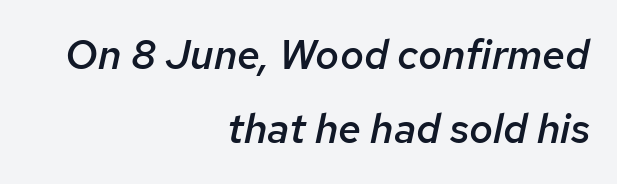
The image shows 41 px semibold type, italic (leaning right); set right-aligned, line spacing 1.81x, normal letter spacing, not underlined; low stroke contrast and a medium x-height.
